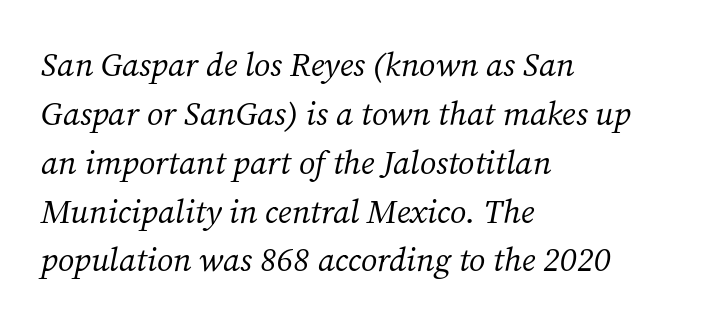
Q: Is the text bold? A: No.
Q: Is the text italic (slanted)? A: Yes, it leans right by about 12 degrees.
Q: Is the typeface a serif or a sans-serif typeface? A: Serif.
Q: Is the text underlined? A: No.
Q: How is the paragraph aligned? A: Left-aligned.
Q: Is the spacing between letters normal or unusually wide? A: Normal.
Q: Is the spacing between lines tight, normal or loose? A: Normal.
Q: Width (condensed, normal, or wide)? A: Normal.
Q: Stroke contrast? A: Medium.
Q: x-height? A: Medium.
Q: Monospaced? A: No.
